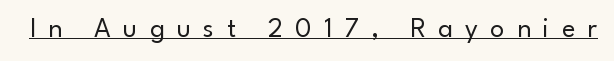
Underlined type. Honestly, the letter spacing is so wide it's the main thing you notice. The typeface chosen for these lines omits serifs. Notice how the stems are strictly vertical — no italics here. Is this a fixed-width face? No — the glyphs have proportional, varying widths.
